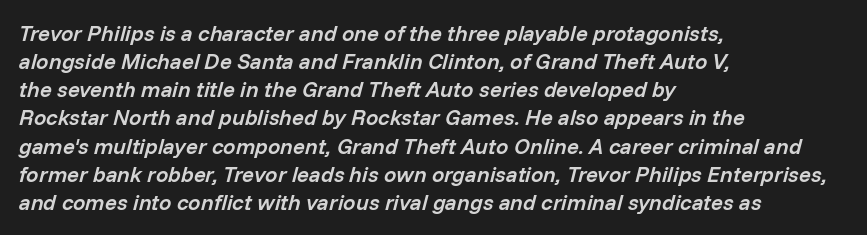
The image shows 22 px text type, italic (leaning right); set left-aligned, normal line spacing (1.28x), normal letter spacing, not underlined.
